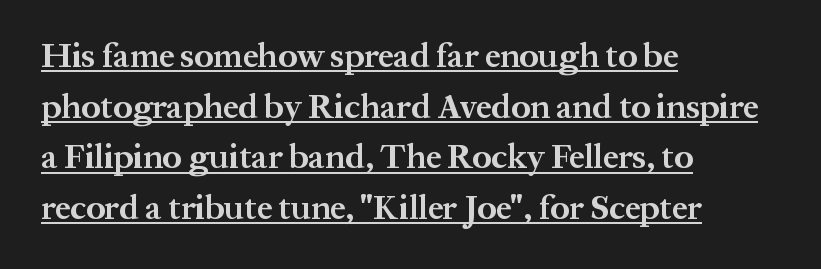
Q: Is the text bold? A: Yes.
Q: Is the text italic (slanted)? A: No, it is upright.
Q: Is the typeface a serif or a sans-serif typeface? A: Serif.
Q: Is the text underlined? A: Yes.
Q: How is the paragraph aligned? A: Left-aligned.
Q: Is the spacing between letters normal or unusually wide? A: Normal.
Q: Is the spacing between lines tight, normal or loose? A: Normal.
Q: Width (condensed, normal, or wide)? A: Normal.
Q: Stroke contrast? A: Medium.
Q: x-height? A: Medium.
Q: Monospaced? A: No.
